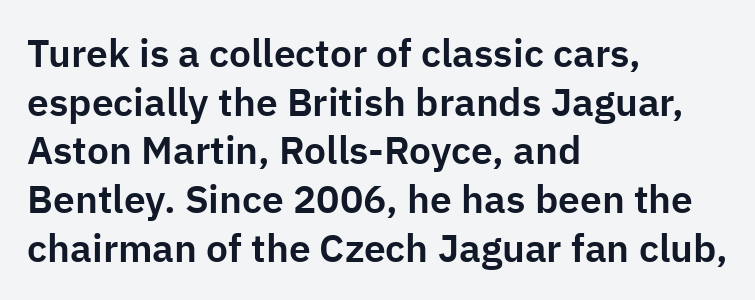
A student would call this left alignment; a typographer would say flush left, rag right. This is roman type, the default non-slanted kind. Rule under the text: the space is simply empty. This sample keeps an unexceptional amount of space between lines. The line texture is even and compact thanks to regular tracking. Note the varied advance widths — an 'i' is clearly narrower than an 'm'.
